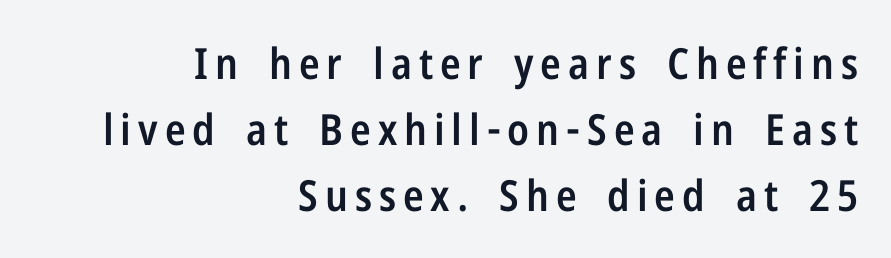
Q: Is the text bold? A: Semi-bold.
Q: Is the text italic (slanted)? A: No, it is upright.
Q: Is the typeface a serif or a sans-serif typeface? A: Sans-serif.
Q: Is the text underlined? A: No.
Q: How is the paragraph aligned? A: Right-aligned.
Q: Is the spacing between lines tight, normal or loose? A: Normal.
Q: Width (condensed, normal, or wide)? A: Condensed.
Q: Stroke contrast? A: Low.
Q: x-height? A: Medium.
Q: Monospaced? A: No.
